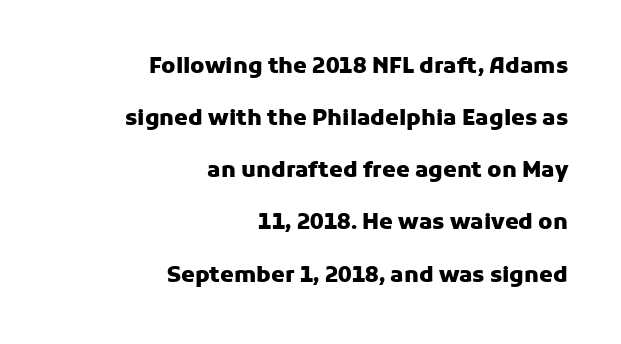
Q: Is the text bold? A: Yes.
Q: Is the text italic (slanted)? A: No, it is upright.
Q: Is the text underlined? A: No.
Q: How is the paragraph aligned? A: Right-aligned.
Q: Is the spacing between letters normal or unusually wide? A: Normal.
Q: Is the spacing between lines tight, normal or loose? A: Loose.
